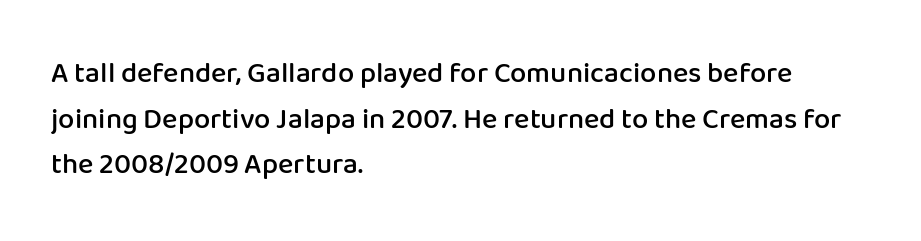
Q: Is the text bold? A: Semi-bold.
Q: Is the text italic (slanted)? A: No, it is upright.
Q: Is the typeface a serif or a sans-serif typeface? A: Sans-serif.
Q: Is the text underlined? A: No.
Q: How is the paragraph aligned? A: Left-aligned.
Q: Is the spacing between letters normal or unusually wide? A: Normal.
Q: Is the spacing between lines tight, normal or loose? A: Normal.
Q: Width (condensed, normal, or wide)? A: Normal.
Q: Stroke contrast? A: Low.
Q: x-height? A: Medium.
Q: Monospaced? A: No.
